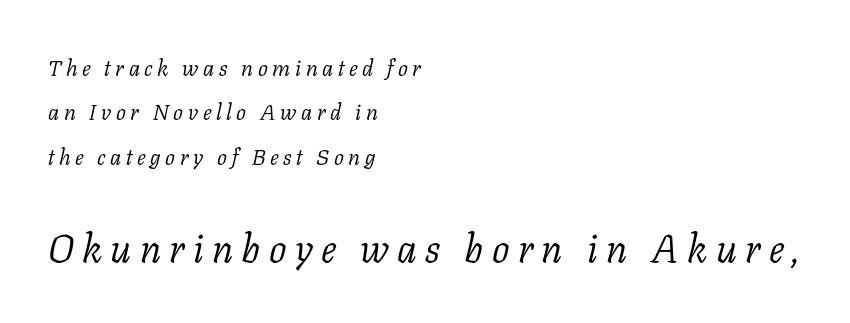
The image shows 39 px light serif type, italic (leaning right); set left-aligned, loose line spacing (2.02x), unusually wide letter spacing (+0.21 em), not underlined; the second (bottom) block is 1.77x larger; low stroke contrast and a medium x-height.
